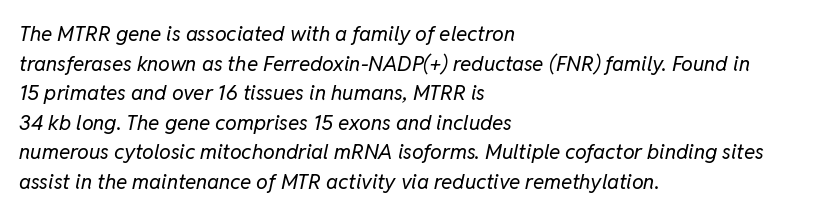
Honestly, the row spacing looks completely unremarkable. The lines are quadded left. These lines keep a tight, regular rhythm from letter to letter. Descenders are the only things crossing below the line. This is oblique type, the kind used for emphasis or titles.
